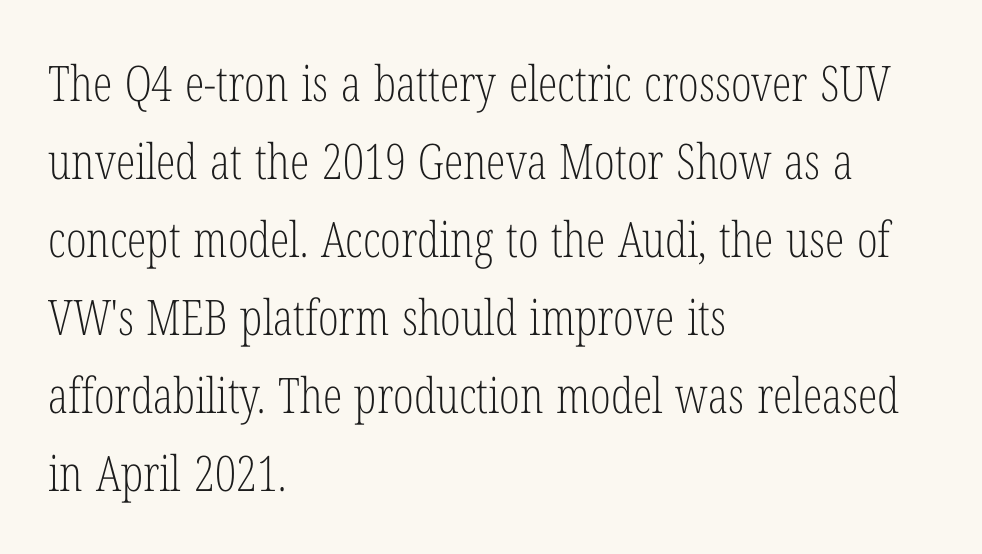
The image shows 49 px light, condensed serif type, upright; set left-aligned, normal line spacing (1.59x), normal letter spacing, not underlined; low stroke contrast and a medium x-height.
